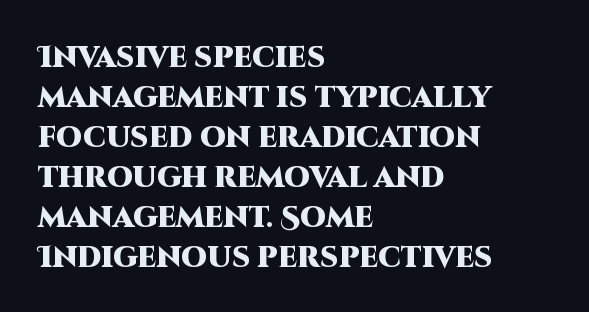
{"serif": "no", "italic": "no", "bold": "yes", "weight": "heavy", "width": "normal", "stroke_contrast": "high", "x_height": "large", "monospaced": "no", "underline": "no", "align": "left", "line_spacing": "normal", "line_spacing_ratio": 1.38, "letter_spacing": "normal", "letter_spacing_em": 0.0, "glyph_px": 29}
